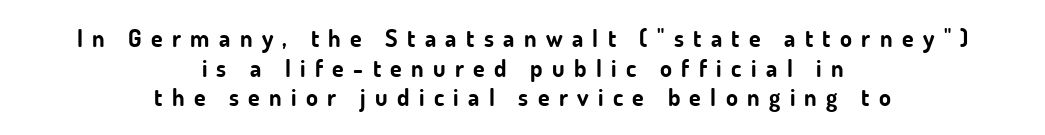
The image shows 24 px bold type, upright; set centered, line spacing 1.23x, unusually wide letter spacing (+0.39 em), not underlined.
